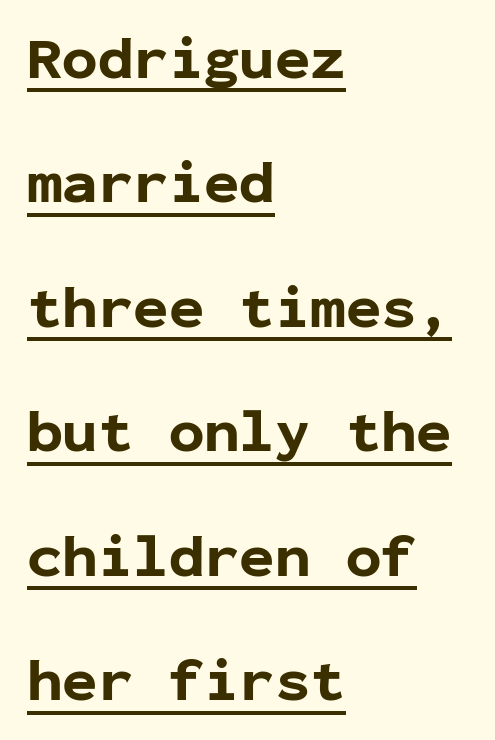
The line texture is even and compact thanks to regular tracking. Chunky letters — that's bold for sure. Does the type have serifs? No, each stem ends abruptly. Glance below the letters and you will spot a drawn line.
